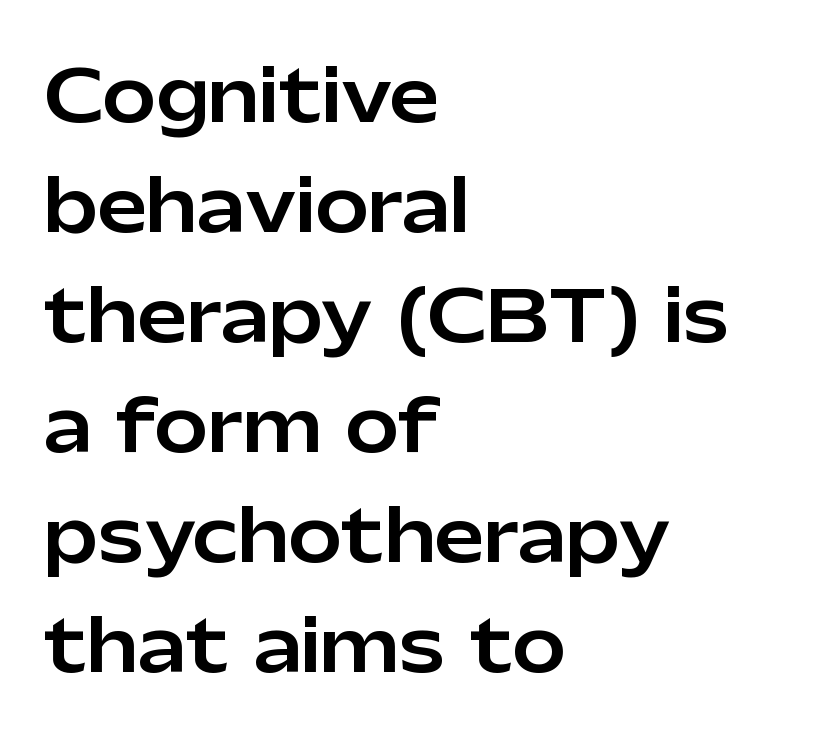
The image shows 71 px sans-serif type, upright; set left-aligned, normal line spacing (1.55x), normal letter spacing, not underlined; low stroke contrast and a medium x-height.
